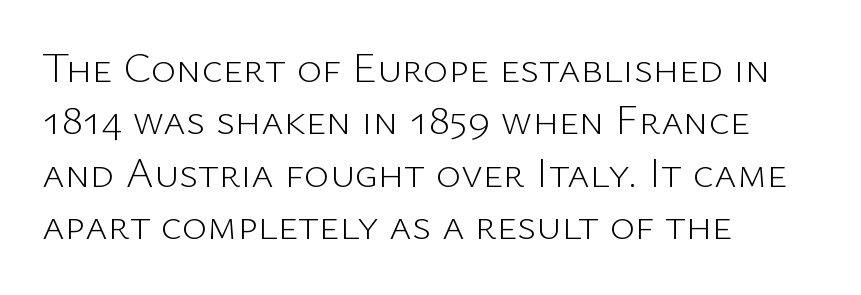
Q: Is the text bold? A: No.
Q: Is the text italic (slanted)? A: No, it is upright.
Q: Is the typeface a serif or a sans-serif typeface? A: Sans-serif.
Q: Is the text underlined? A: No.
Q: How is the paragraph aligned? A: Left-aligned.
Q: Is the spacing between letters normal or unusually wide? A: Normal.
Q: Width (condensed, normal, or wide)? A: Normal.
Q: Stroke contrast? A: Low.
Q: x-height? A: Medium.
Q: Monospaced? A: No.
